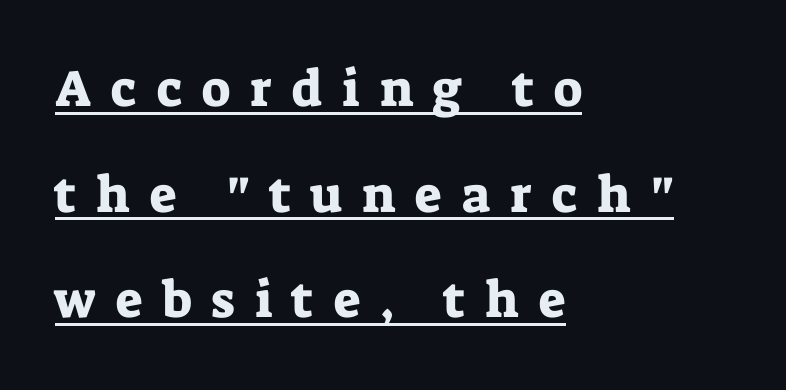
If you measured baseline to baseline, you'd find a long distance. This is serif lettering, the kind often seen in printed books. A rule runs beneath these lines of type. The face used here is proportionally spaced, like ordinary book or web type. Casual observation: everything's shoved over to the left.
